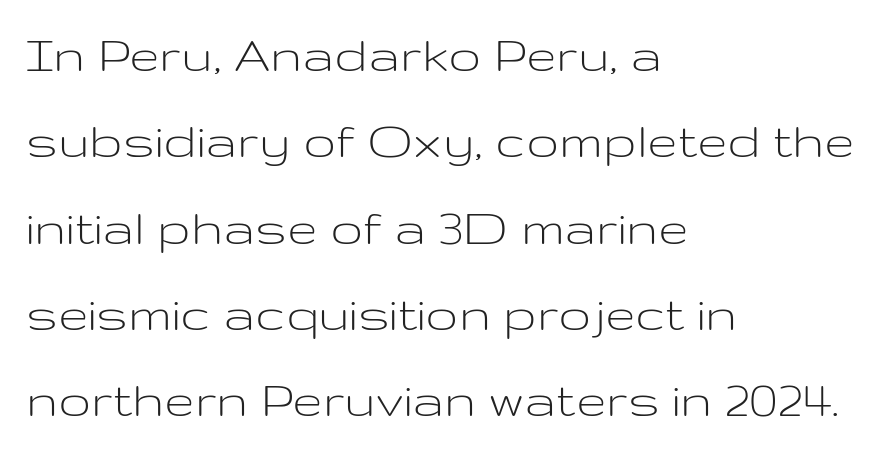
The image shows 55 px light, wide sans-serif type, upright; set left-aligned, normal line spacing (1.57x), normal letter spacing, not underlined; low stroke contrast and a medium x-height.
